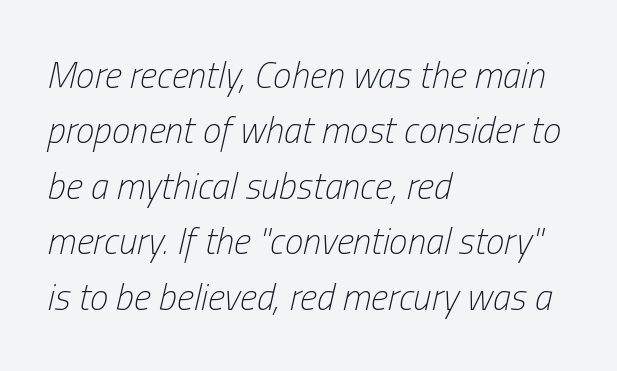
Q: Is the text bold? A: No.
Q: Is the text italic (slanted)? A: Yes, it leans right by about 13 degrees.
Q: Is the text underlined? A: No.
Q: How is the paragraph aligned? A: Left-aligned.
Q: Is the spacing between letters normal or unusually wide? A: Normal.
Q: Is the spacing between lines tight, normal or loose? A: Normal.
Q: Width (condensed, normal, or wide)? A: Condensed.
Q: Stroke contrast? A: Low.
Q: x-height? A: Medium.
Q: Monospaced? A: No.
